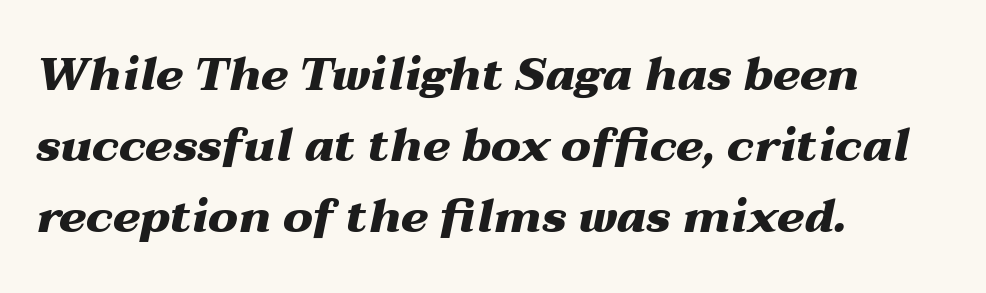
Q: Is the text bold? A: Yes.
Q: Is the text italic (slanted)? A: Yes, it leans right by about 12 degrees.
Q: Is the text underlined? A: No.
Q: How is the paragraph aligned? A: Left-aligned.
Q: Is the spacing between letters normal or unusually wide? A: Normal.
Q: Is the spacing between lines tight, normal or loose? A: Normal.
Q: Width (condensed, normal, or wide)? A: Wide.
Q: Stroke contrast? A: Medium.
Q: x-height? A: Medium.
Q: Monospaced? A: No.
